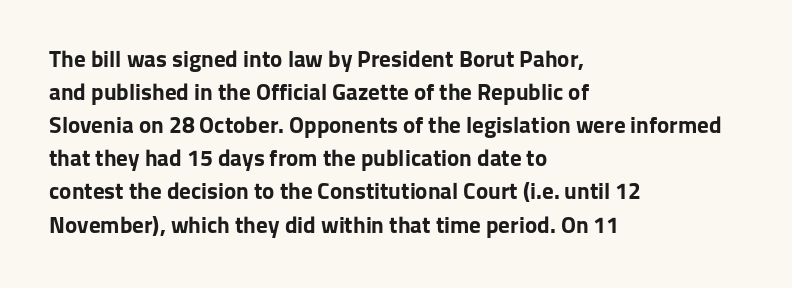
{"italic": "no", "bold": "yes", "underline": "no", "align": "left", "line_spacing": "normal", "line_spacing_ratio": 1.44, "letter_spacing": "normal", "letter_spacing_em": 0.0, "glyph_px": 23}
